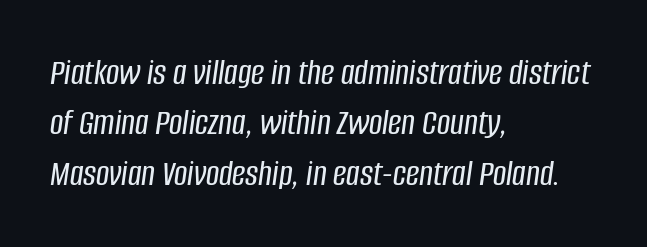
The image shows 37 px condensed type, italic (leaning right); set left-aligned, normal line spacing (1.36x), normal letter spacing, not underlined; low stroke contrast and a large x-height.
